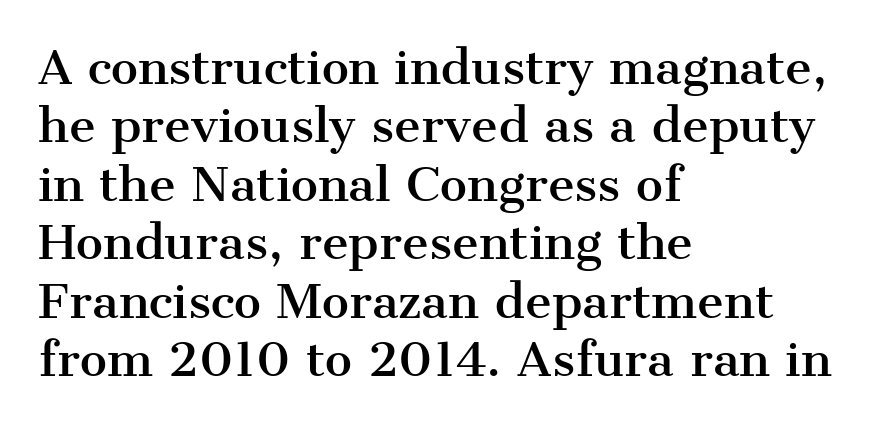
{"serif": "yes", "italic": "no", "width": "normal", "stroke_contrast": "medium", "x_height": "medium", "monospaced": "no", "underline": "no", "align": "left", "line_spacing": "normal", "line_spacing_ratio": 1.27, "letter_spacing": "normal", "letter_spacing_em": 0.0, "glyph_px": 46}
